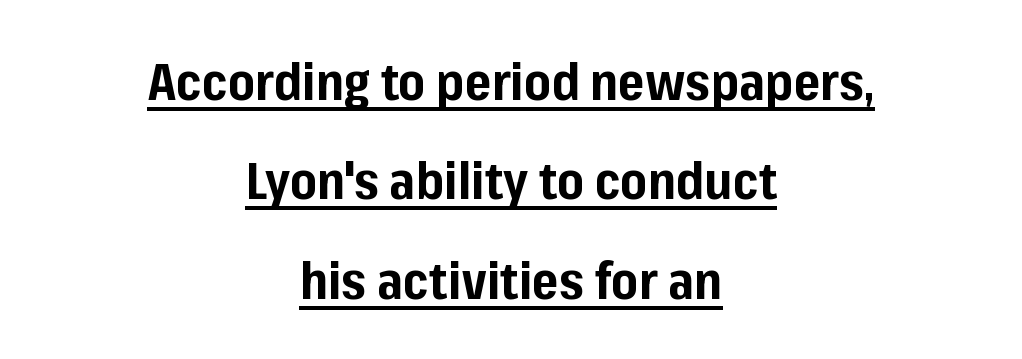
The image shows 51 px bold sans-serif type, upright; set centered, loose line spacing (1.95x), normal letter spacing, underlined; low stroke contrast and a medium x-height.
